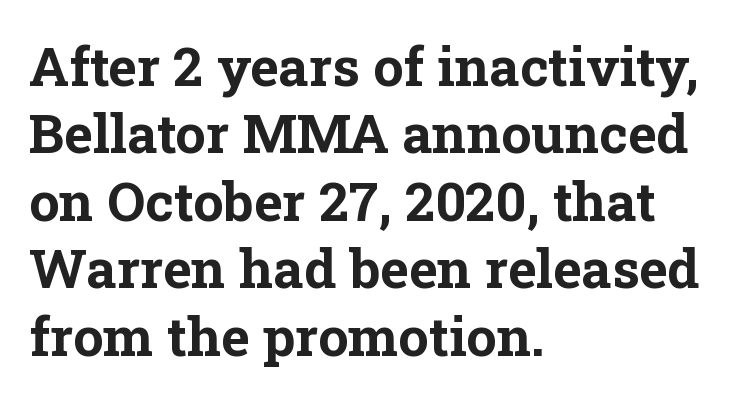
Q: Is the text bold? A: Yes.
Q: Is the text italic (slanted)? A: No, it is upright.
Q: Is the typeface a serif or a sans-serif typeface? A: Serif.
Q: Is the text underlined? A: No.
Q: How is the paragraph aligned? A: Left-aligned.
Q: Is the spacing between letters normal or unusually wide? A: Normal.
Q: Is the spacing between lines tight, normal or loose? A: Normal.
Q: Width (condensed, normal, or wide)? A: Normal.
Q: Stroke contrast? A: Low.
Q: x-height? A: Medium.
Q: Monospaced? A: No.
